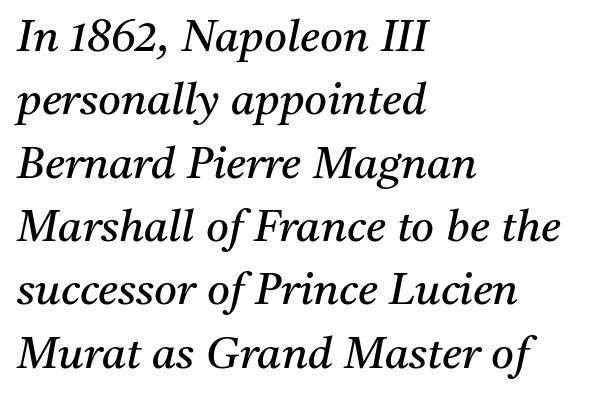
The image shows 44 px regular-weight serif type, italic (leaning right); set left-aligned, normal line spacing (1.44x), normal letter spacing, not underlined; medium stroke contrast and a medium x-height.
